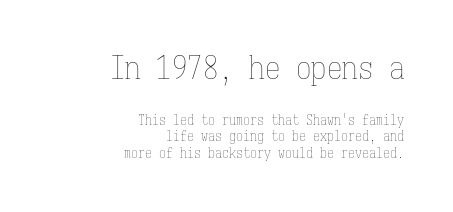
Each word holds together tightly as a unit, with standard inter-letter gaps. Every stem runs plumb, perpendicular to the baseline. Underlining? Definitely not there. Vertical stems look standard width or narrower in stroke. Every character here occupies the same horizontal width, giving the sample a typewriter-like rhythm. Does the copy run flush right? Yes — the right margin is perfectly even.
